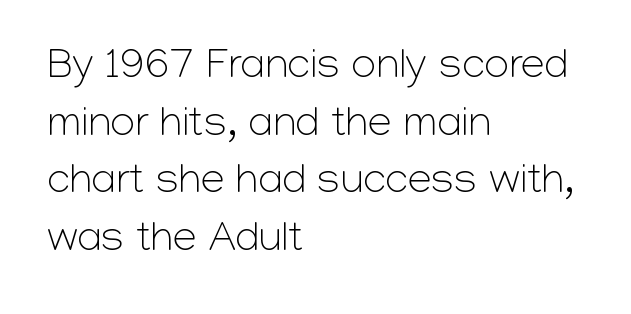
The image shows 43 px light sans-serif type, upright; set left-aligned, normal line spacing (1.34x), normal letter spacing, not underlined; low stroke contrast and a medium x-height.
